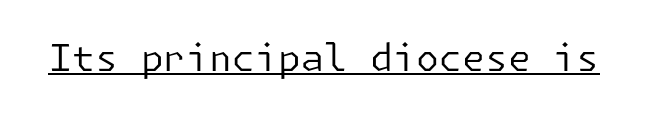
{"serif": "no", "italic": "no", "bold": "no", "weight": "regular", "width": "normal", "stroke_contrast": "low", "x_height": "medium", "underline": "yes", "letter_spacing": "normal", "letter_spacing_em": 0.0, "glyph_px": 37}
